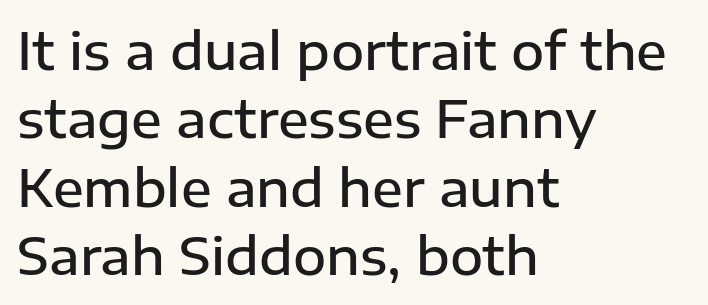
Q: Is the text bold? A: Semi-bold.
Q: Is the text italic (slanted)? A: No, it is upright.
Q: Is the typeface a serif or a sans-serif typeface? A: Sans-serif.
Q: Is the text underlined? A: No.
Q: How is the paragraph aligned? A: Left-aligned.
Q: Is the spacing between letters normal or unusually wide? A: Normal.
Q: Is the spacing between lines tight, normal or loose? A: Normal.
Q: Width (condensed, normal, or wide)? A: Normal.
Q: Stroke contrast? A: Low.
Q: x-height? A: Medium.
Q: Monospaced? A: No.
